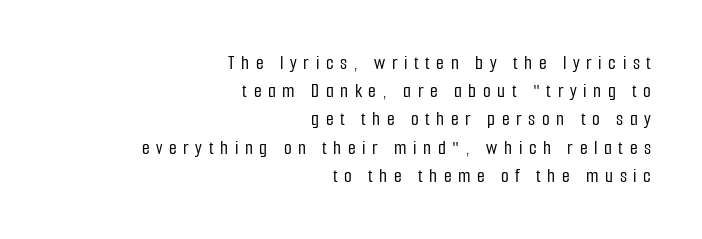
Q: Is the text italic (slanted)? A: No, it is upright.
Q: Is the text underlined? A: No.
Q: How is the paragraph aligned? A: Right-aligned.
Q: Is the spacing between letters normal or unusually wide? A: Unusually wide.
Q: Is the spacing between lines tight, normal or loose? A: Normal.
